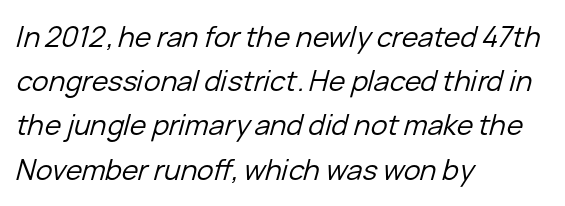
When letters slant like this, we call the style italic. The weight would be labelled regular, book, light, or lighter still. Decoration check: the copy has no underline. The leading is moderate, giving the passage an even texture. The rendering keeps characters at their native spacing.
